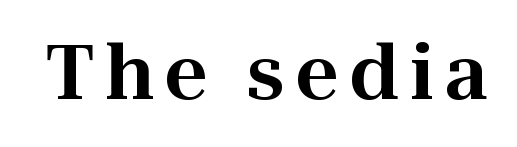
The image shows 75 px serif type, upright; set not underlined; high stroke contrast and a medium x-height.
